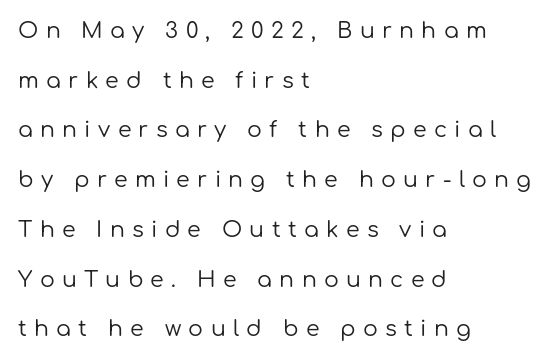
{"italic": "no", "bold": "no", "underline": "no", "align": "left", "line_spacing": "loose", "line_spacing_ratio": 2.26, "letter_spacing": "wide", "letter_spacing_em": 0.33, "glyph_px": 22}
